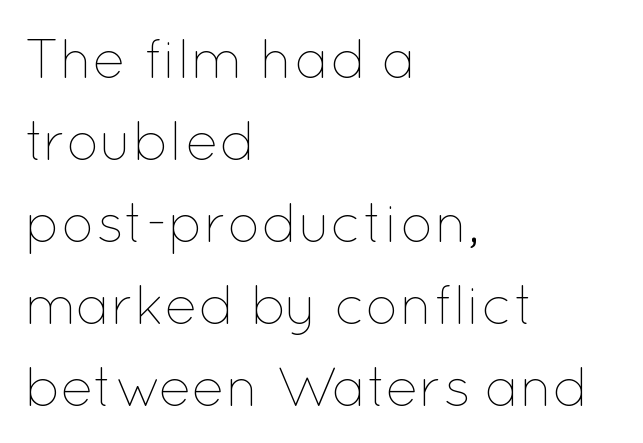
The image shows 55 px thin type, upright; set left-aligned, normal line spacing (1.49x), normal letter spacing, not underlined; low stroke contrast and a medium x-height.
